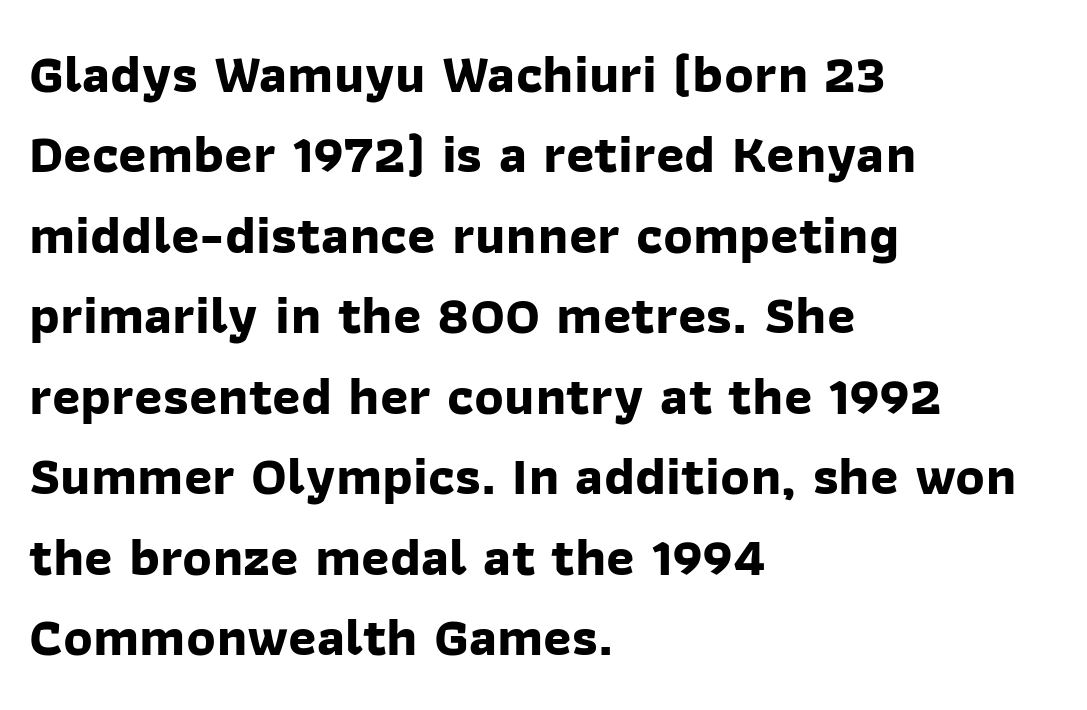
The image shows 54 px bold sans-serif type; set left-aligned, normal line spacing (1.49x), normal letter spacing, not underlined; low stroke contrast and a medium x-height.
